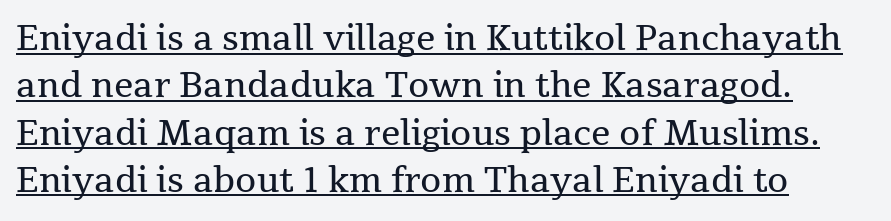
The image shows 34 px regular-weight serif type, upright; set left-aligned, normal line spacing (1.39x), normal letter spacing, underlined; medium stroke contrast and a medium x-height.
